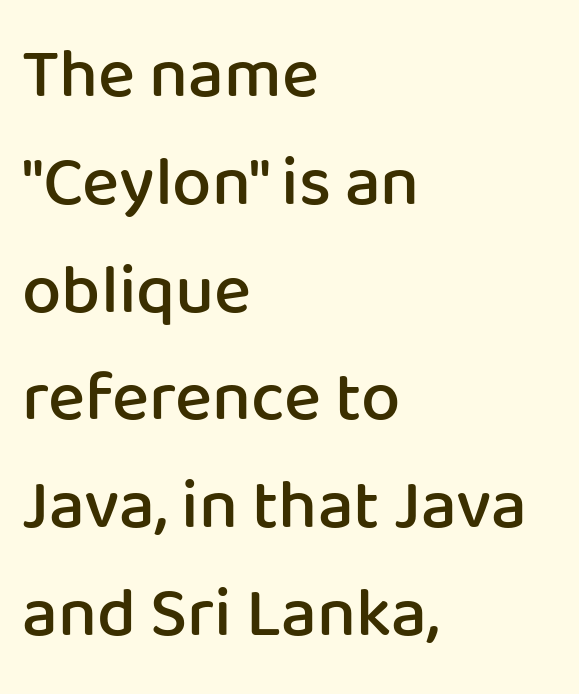
The image shows 70 px semibold sans-serif type, upright; set left-aligned, normal line spacing (1.54x), normal letter spacing, not underlined; low stroke contrast and a medium x-height.
